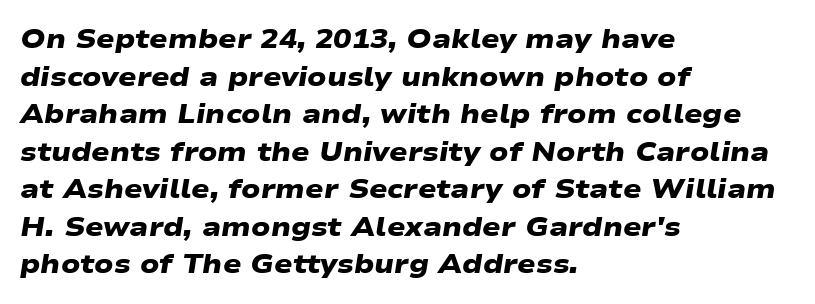
Q: Is the text bold? A: Yes.
Q: Is the text underlined? A: No.
Q: How is the paragraph aligned? A: Left-aligned.
Q: Is the spacing between letters normal or unusually wide? A: Normal.
Q: Is the spacing between lines tight, normal or loose? A: Normal.
